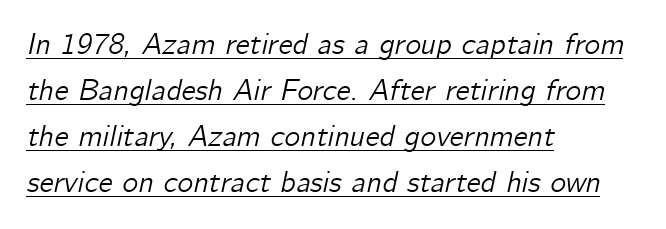
The image shows 30 px text type, italic (leaning right); set left-aligned, normal line spacing (1.53x), normal letter spacing, underlined; low stroke contrast and a medium x-height.
